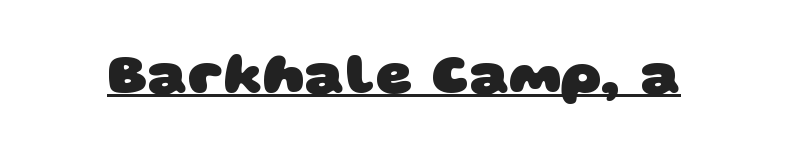
The image shows 57 px heavy, wide sans-serif type; set normal letter spacing, underlined; low stroke contrast and a large x-height.
